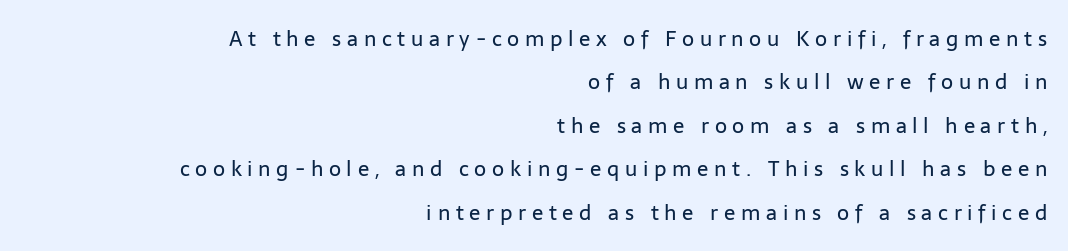
{"italic": "no", "bold": "no", "underline": "no", "align": "right", "line_spacing": "loose", "line_spacing_ratio": 2.07, "letter_spacing": "wide", "letter_spacing_em": 0.27, "glyph_px": 21}
